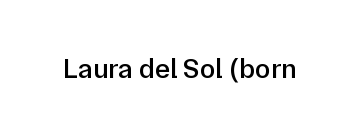
A bit beefed up — I'd call it semibold rather than bold. Look at the tracking — it's just the regular setting, nothing added. The space beneath each line is pristine and unruled. Varying glyph widths throughout — classic text-font behaviour. Typographically, this falls in the sans-serif category.
